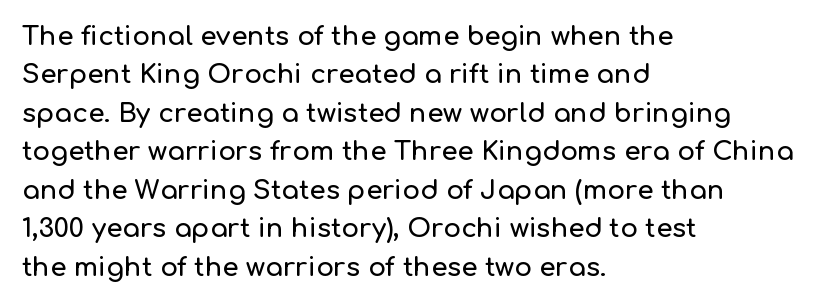
{"italic": "no", "underline": "no", "align": "left", "line_spacing": "normal", "line_spacing_ratio": 1.48, "letter_spacing": "normal", "letter_spacing_em": 0.0, "glyph_px": 26}
